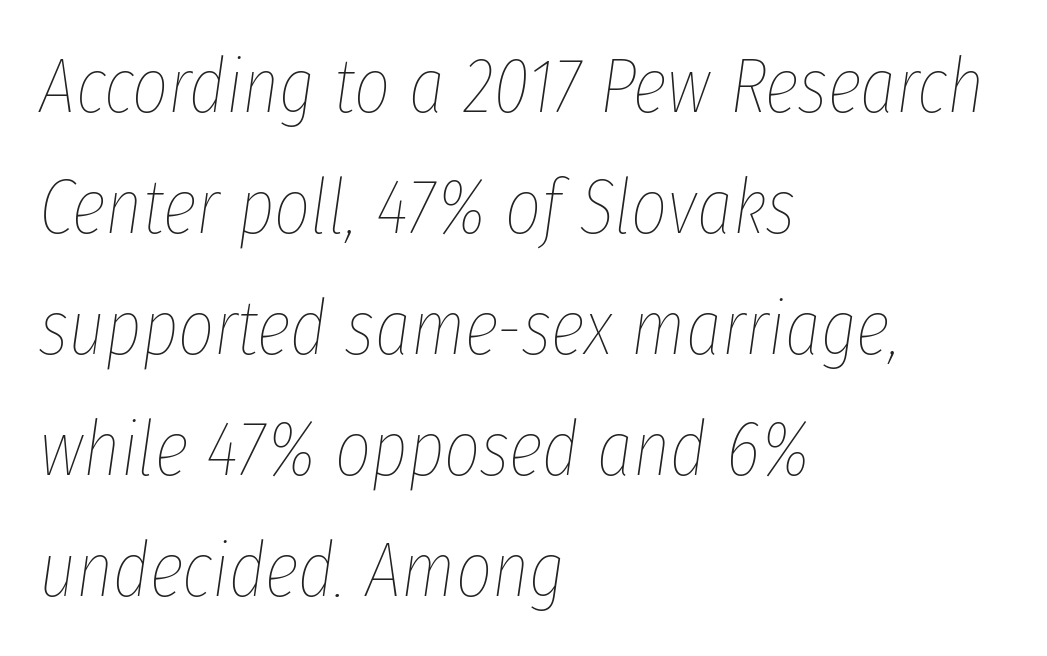
The image shows 78 px thin, condensed type, italic (leaning right); set left-aligned, normal line spacing (1.55x), normal letter spacing, not underlined; low stroke contrast and a medium x-height.
